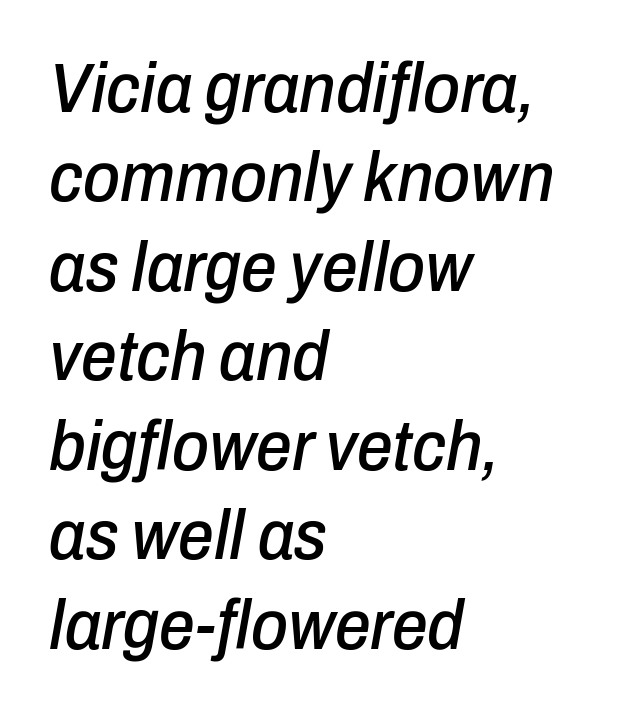
The image shows 71 px condensed type, italic (leaning right); set left-aligned, normal line spacing (1.26x), normal letter spacing, not underlined; low stroke contrast and a medium x-height.
